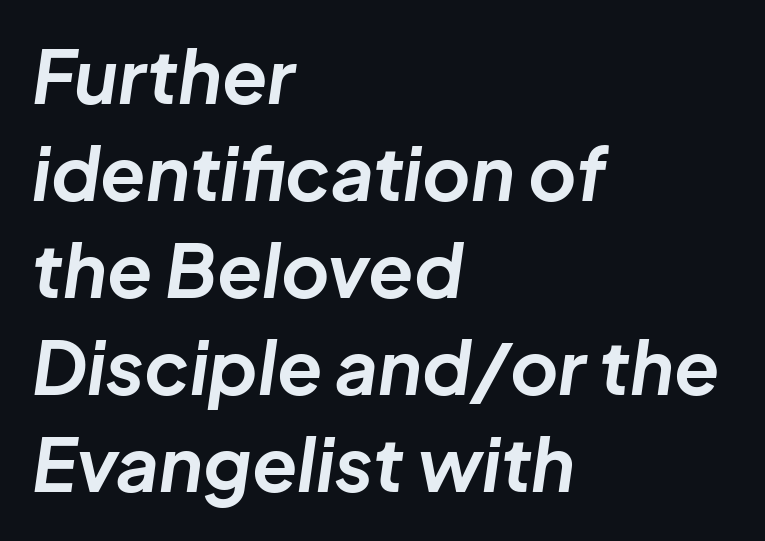
Q: Is the text bold? A: Yes.
Q: Is the text italic (slanted)? A: Yes, it leans right by about 8 degrees.
Q: Is the text underlined? A: No.
Q: How is the paragraph aligned? A: Left-aligned.
Q: Is the spacing between letters normal or unusually wide? A: Normal.
Q: Is the spacing between lines tight, normal or loose? A: Normal.
Q: Width (condensed, normal, or wide)? A: Normal.
Q: Stroke contrast? A: Low.
Q: x-height? A: Medium.
Q: Monospaced? A: No.
